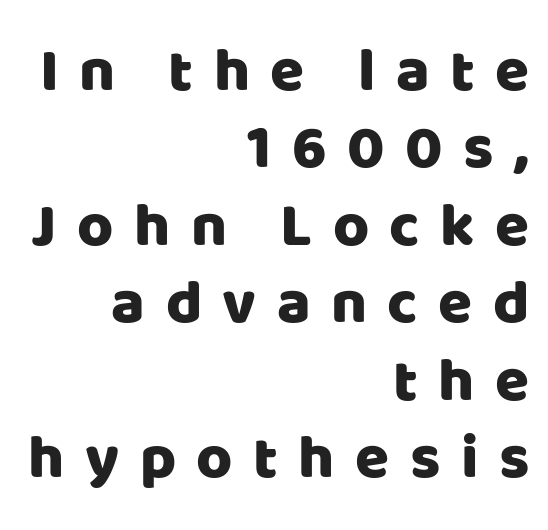
Q: Is the text italic (slanted)? A: No, it is upright.
Q: Is the typeface a serif or a sans-serif typeface? A: Sans-serif.
Q: Is the text underlined? A: No.
Q: How is the paragraph aligned? A: Right-aligned.
Q: Is the spacing between letters normal or unusually wide? A: Unusually wide.
Q: Is the spacing between lines tight, normal or loose? A: Normal.
Q: Width (condensed, normal, or wide)? A: Normal.
Q: Stroke contrast? A: Low.
Q: x-height? A: Large.
Q: Monospaced? A: No.
